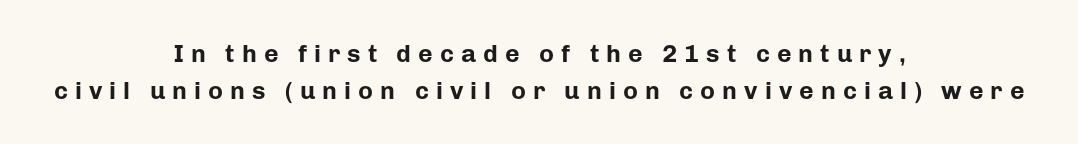
The image shows 25 px bold type, upright; set centered, normal line spacing (1.47x), unusually wide letter spacing (+0.28 em), not underlined.
